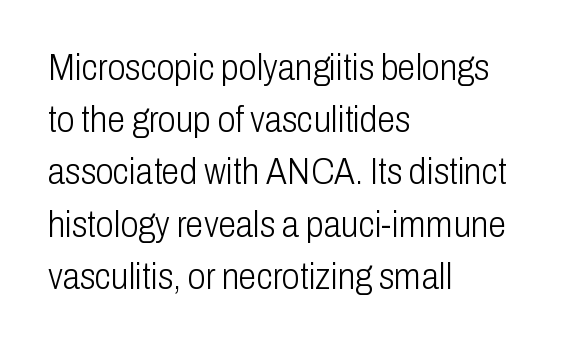
{"serif": "no", "italic": "no", "bold": "no", "weight": "light", "width": "condensed", "stroke_contrast": "low", "x_height": "medium", "monospaced": "no", "underline": "no", "align": "left", "line_spacing": "normal", "line_spacing_ratio": 1.45, "letter_spacing": "normal", "letter_spacing_em": 0.0, "glyph_px": 36}
